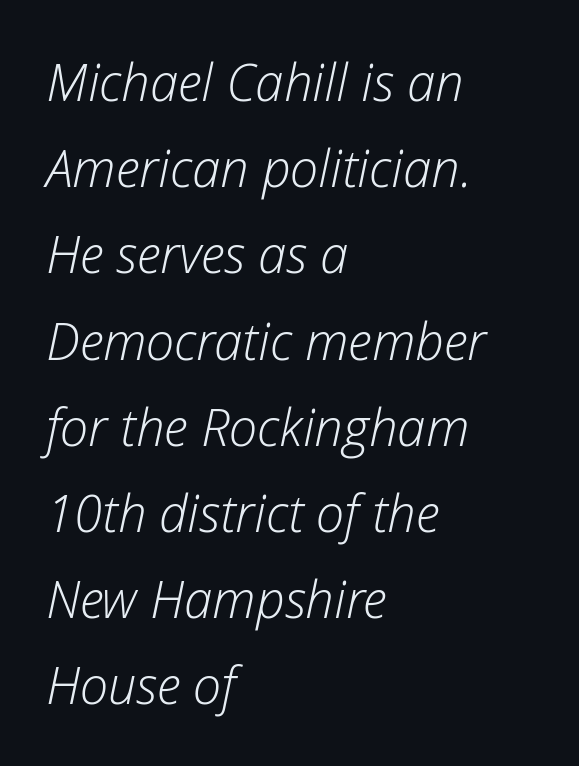
Is this a fixed-width face? No — the glyphs have proportional, varying widths. The whole block is typeset with a tilt. This sample is left-justified, so line endings fall wherever the words run out. Normally led — the rows are evenly, conventionally spaced.
